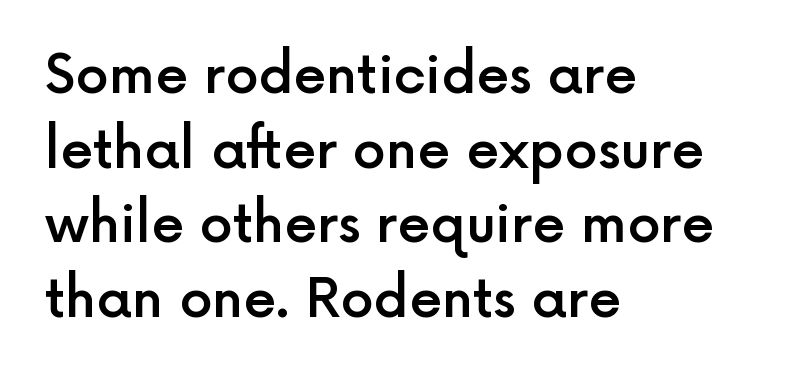
The image shows 53 px semibold sans-serif type, upright; set left-aligned, normal line spacing (1.41x), normal letter spacing, not underlined; a medium x-height.
